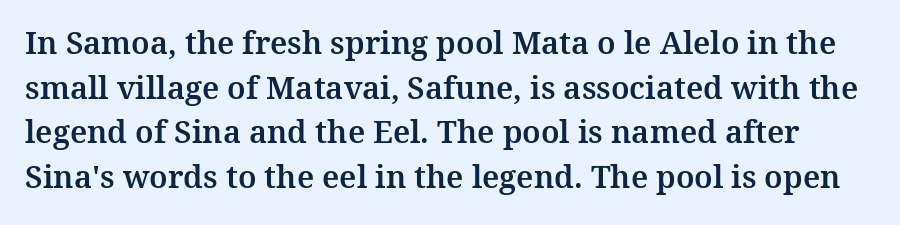
{"serif": "yes", "italic": "no", "width": "normal", "stroke_contrast": "medium", "x_height": "medium", "monospaced": "no", "underline": "no", "line_spacing": "normal", "line_spacing_ratio": 1.44, "letter_spacing": "normal", "letter_spacing_em": 0.0, "glyph_px": 31}
